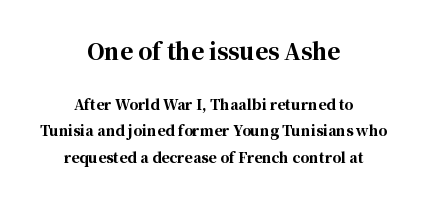
{"italic": "no", "bold": "yes", "underline": "no", "align": "center", "line_spacing_ratio": 1.88, "letter_spacing": "normal", "letter_spacing_em": 0.0, "larger_block": "first", "size_ratio": 1.57, "glyph_px": 22}
